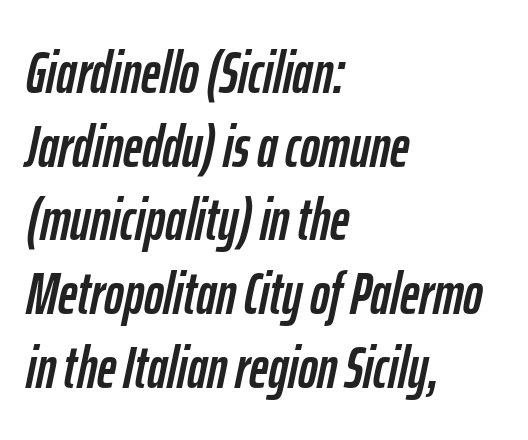
The image shows 59 px condensed type, italic (leaning right); set left-aligned, normal line spacing (1.25x), normal letter spacing, not underlined; low stroke contrast and a medium x-height.
